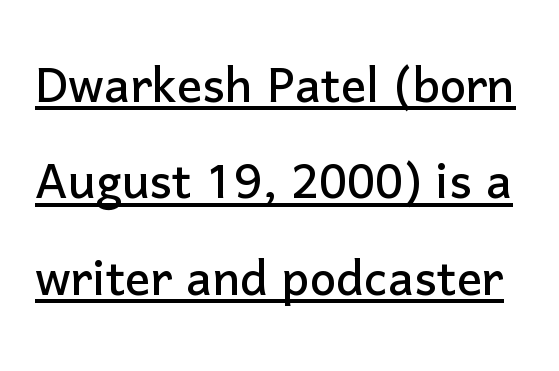
You can tell from the bare stems that sans-serif type was used. Letter spacing: default. Proportional: the letters do not fall into vertical columns. Nope, not italic — everything's standing straight.
